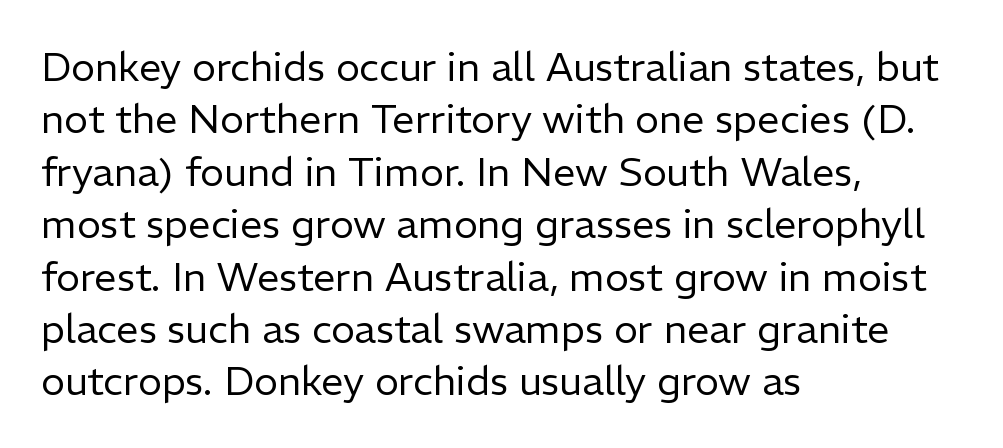
In terms of leading, this rendering sits right in the middle. This sample has the flowing, uneven cadence of proportional lettering. I'd call this a sans setting — the letters go barefoot. No chunkiness to these letters — they're not bold. Teacher's note: observe the even left margin — that is flush-left alignment.
